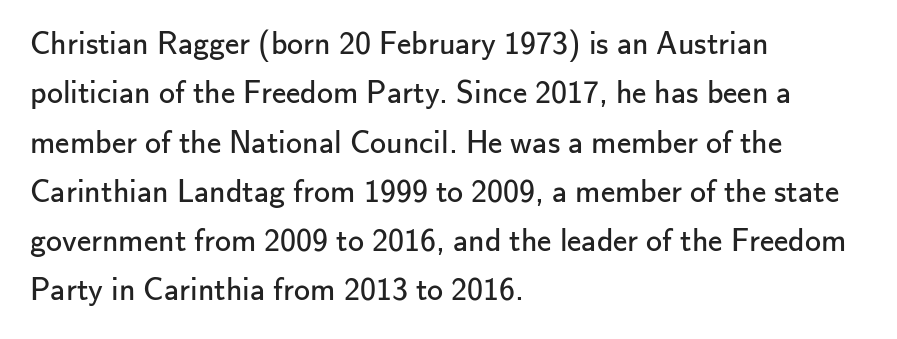
{"serif": "no", "italic": "no", "bold": "no", "weight": "regular", "width": "normal", "stroke_contrast": "low", "x_height": "small", "monospaced": "no", "underline": "no", "align": "left", "line_spacing": "normal", "line_spacing_ratio": 1.54, "letter_spacing": "normal", "letter_spacing_em": 0.0, "glyph_px": 32}
